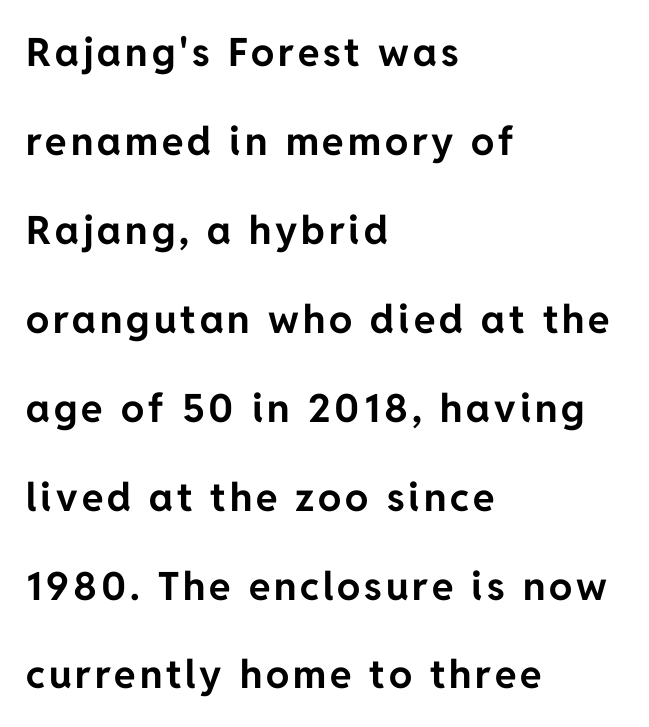
The image shows 39 px bold sans-serif type, upright; set left-aligned, loose line spacing (2.28x), not underlined; low stroke contrast and a medium x-height.
